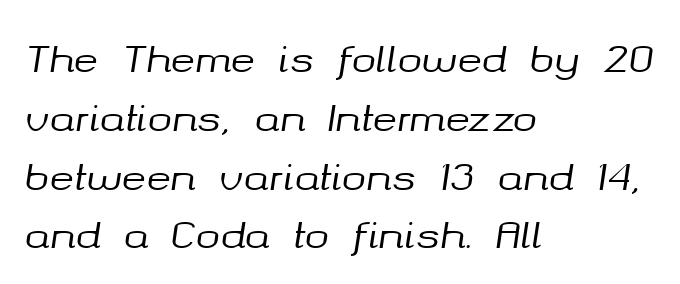
{"italic": "yes", "lean": "right", "slant_degrees": 8, "width": "normal", "stroke_contrast": "medium", "x_height": "medium", "monospaced": "no", "underline": "no", "align": "left", "line_spacing": "normal", "line_spacing_ratio": 1.59, "letter_spacing": "normal", "letter_spacing_em": 0.0, "glyph_px": 37}
